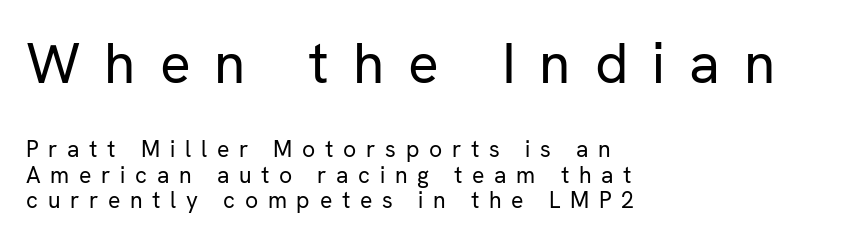
{"serif": "no", "italic": "no", "bold": "no", "weight": "regular", "width": "normal", "stroke_contrast": "low", "x_height": "medium", "monospaced": "no", "underline": "no", "align": "left", "line_spacing": "tight", "line_spacing_ratio": 1.1, "letter_spacing": "wide", "letter_spacing_em": 0.42, "larger_block": "first", "size_ratio": 2.48, "glyph_px": 57}
